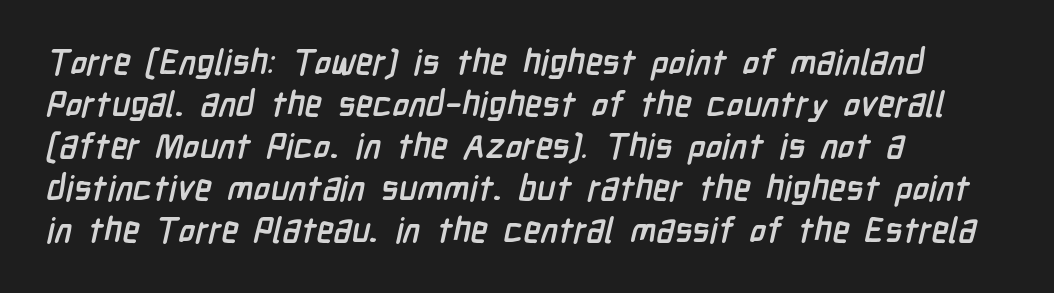
The image shows 35 px semibold, condensed sans-serif type; set left-aligned, line spacing 1.2x, normal letter spacing, not underlined; low stroke contrast and a medium x-height.
